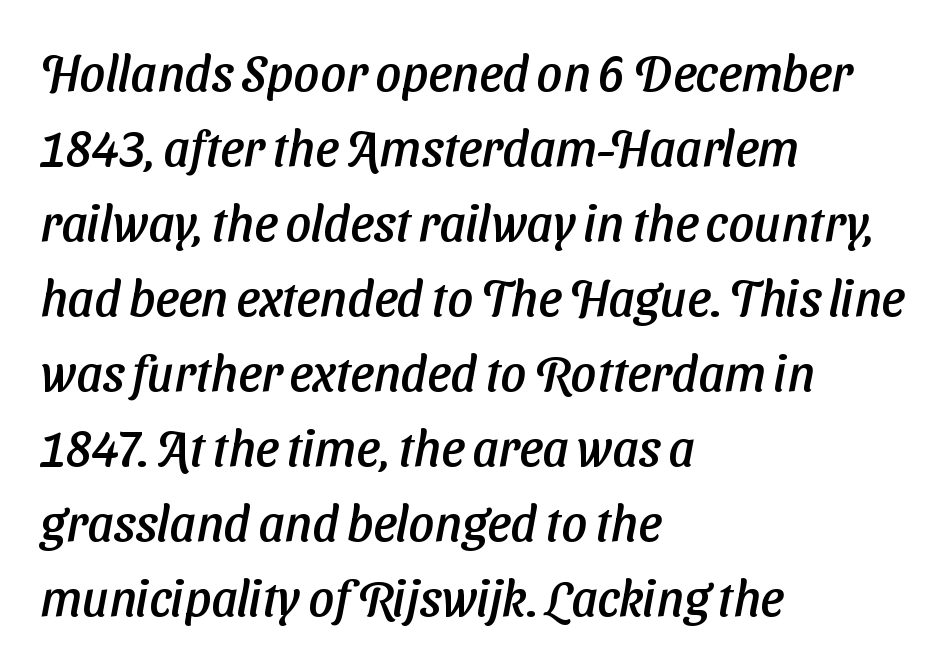
Looks like regular typesetting: each glyph gets only the width it needs. Line starts are locked; line ends wander. The area under the type is left untouched. Are there feet on the stems? There aren't — it's a sans. The line-height multiplier appears to be the usual default.
